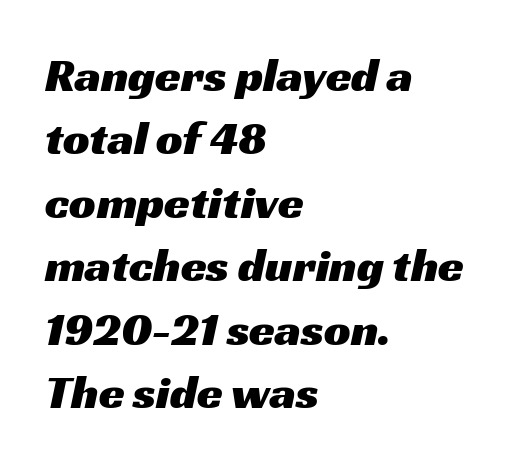
Q: Is the typeface a serif or a sans-serif typeface? A: Sans-serif.
Q: Is the text underlined? A: No.
Q: How is the paragraph aligned? A: Left-aligned.
Q: Is the spacing between letters normal or unusually wide? A: Normal.
Q: Is the spacing between lines tight, normal or loose? A: Normal.
Q: Width (condensed, normal, or wide)? A: Wide.
Q: Stroke contrast? A: Medium.
Q: x-height? A: Medium.
Q: Monospaced? A: No.
